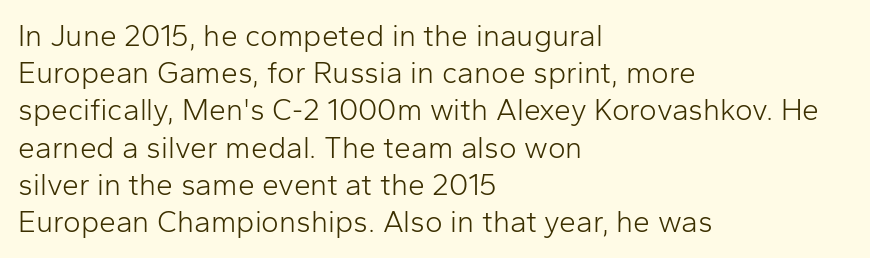
{"serif": "no", "italic": "no", "bold": "no", "weight": "light", "width": "normal", "stroke_contrast": "low", "x_height": "medium", "monospaced": "no", "underline": "no", "align": "left", "line_spacing_ratio": 1.24, "letter_spacing": "normal", "letter_spacing_em": 0.0, "glyph_px": 30}
